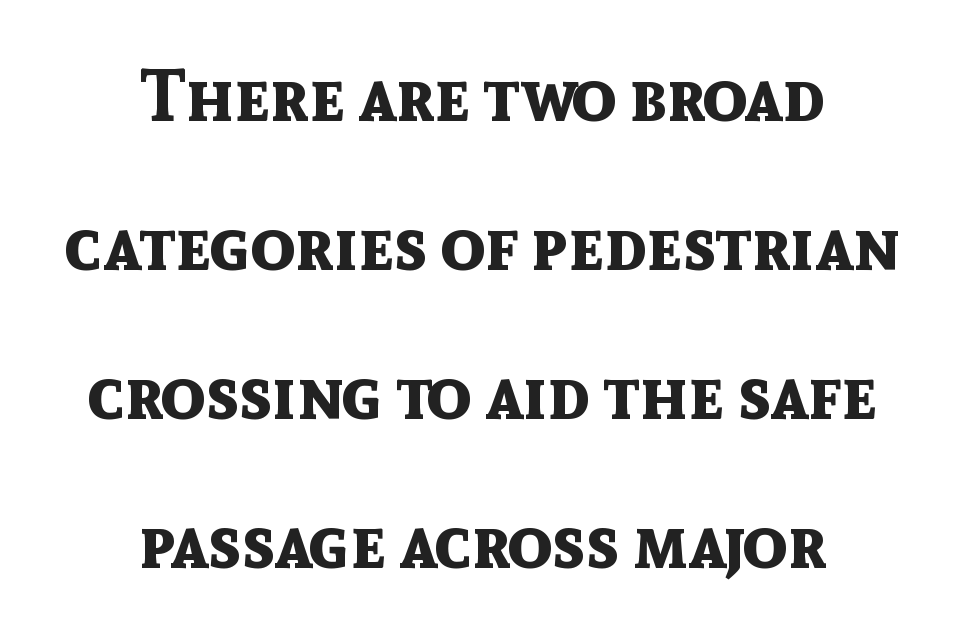
A great deal of white space separates one row of letters from the next. Grotesque or geometric, the face here clearly has no serifs. The letters are bold, with thick, heavy strokes. Compared with typical body copy, the letter spacing here is the same. Proportional: the letters do not fall into vertical columns. The text block is weighted toward neither margin, spreading evenly from the middle.
